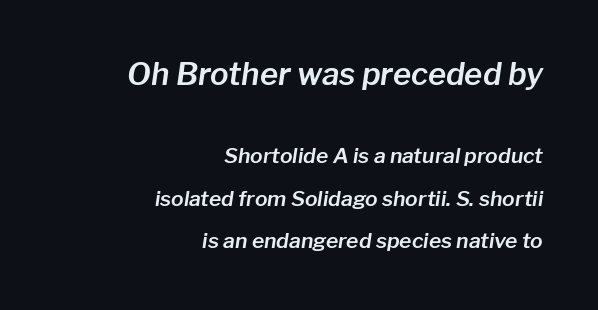
The image shows 31 px text type, italic (leaning right); set right-aligned, loose line spacing (2.02x), normal letter spacing, not underlined; the first (top) block is 1.48x larger; low stroke contrast and a medium x-height.
